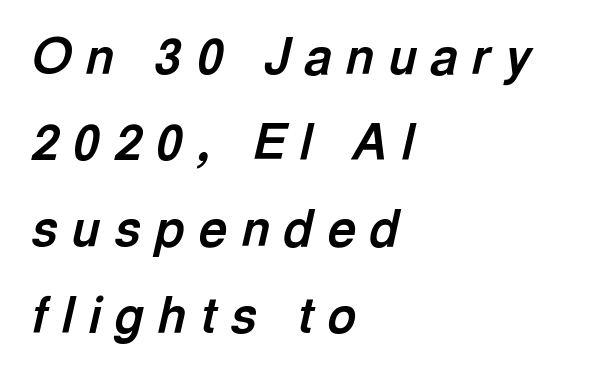
The image shows 49 px bold type, italic (leaning right); set left-aligned, line spacing 1.76x, unusually wide letter spacing (+0.29 em), not underlined; a medium x-height.
